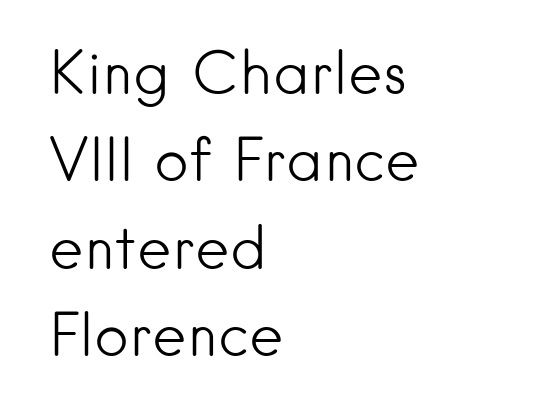
The block of text has a typical density, with ordinary space between rows. Notice how the passage keeps a crisp vertical edge on the left only. The line texture is even and compact thanks to regular tracking. Examine the stroke ends and you'll find no serifs. Check under the words: just untouched page. The weight would be labelled regular, book, light, or lighter still.
